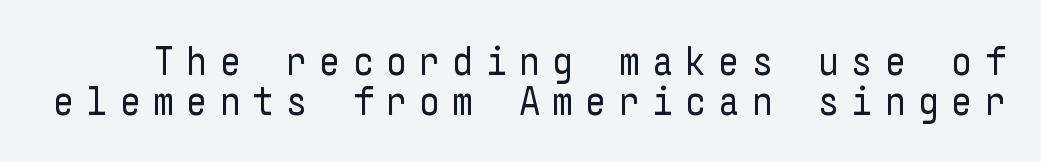
Q: Is the text bold? A: No.
Q: Is the text italic (slanted)? A: No, it is upright.
Q: Is the typeface a serif or a sans-serif typeface? A: Sans-serif.
Q: Is the text underlined? A: No.
Q: Is the spacing between letters normal or unusually wide? A: Unusually wide.
Q: Is the spacing between lines tight, normal or loose? A: Tight.
Q: Width (condensed, normal, or wide)? A: Condensed.
Q: Stroke contrast? A: Low.
Q: x-height? A: Medium.
